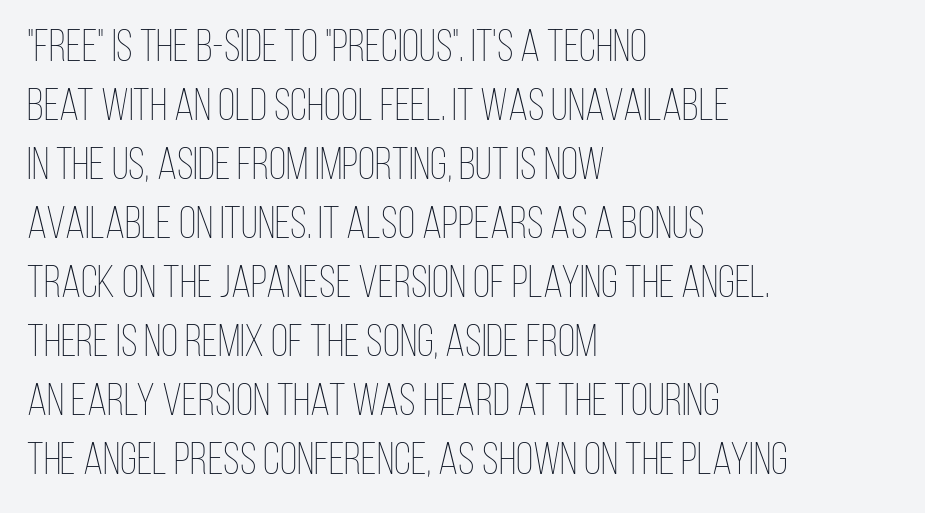
The face used here is rendered with its standard letterfit. The gap between lines stays unmarked. Characters remain perfectly vertical along every line. The paragraph has a hard left edge and a soft right edge. Each new line begins a customary step beneath the previous one. The letters look calm and open, with moderate or lighter stems.
